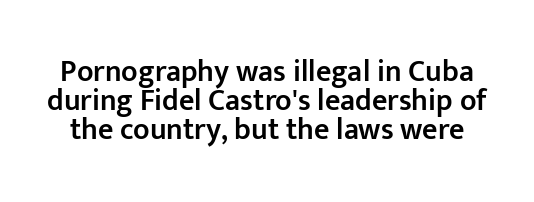
{"serif": "no", "italic": "no", "bold": "semi", "weight": "semibold", "width": "normal", "stroke_contrast": "low", "x_height": "medium", "monospaced": "no", "underline": "no", "line_spacing": "tight", "line_spacing_ratio": 0.96, "letter_spacing": "normal", "letter_spacing_em": 0.0, "glyph_px": 30}
